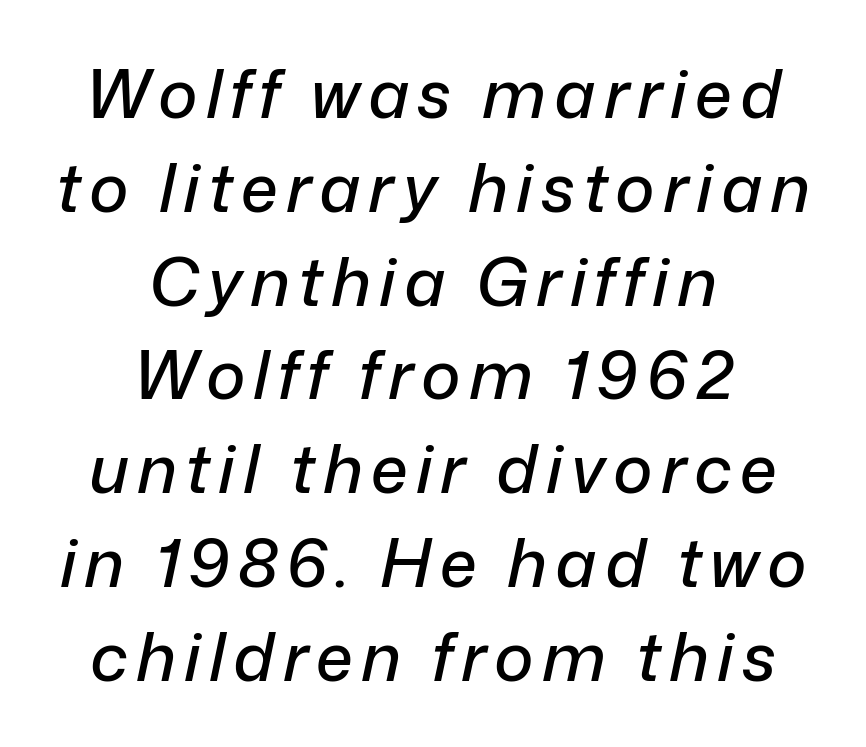
Reading down the column, the eye jumps a familiar distance to each next line. Here the designer chose a conventional face with non-uniform glyph widths. The compositor balanced each line on the midline. Each row of text sits above clean, open space.
